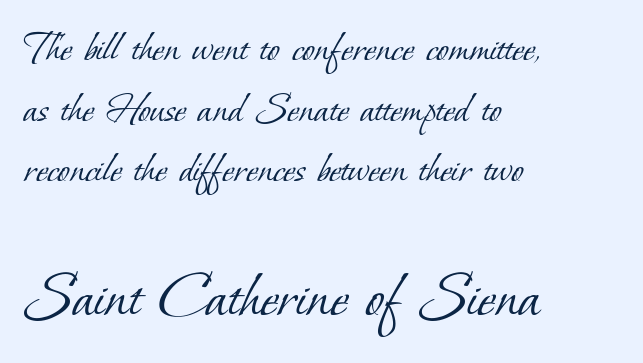
Q: Is the text bold? A: No.
Q: Is the typeface a serif or a sans-serif typeface? A: Serif.
Q: Is the text underlined? A: No.
Q: How is the paragraph aligned? A: Left-aligned.
Q: Is the spacing between letters normal or unusually wide? A: Normal.
Q: Is the spacing between lines tight, normal or loose? A: Normal.
Q: Which block of text is set in a larger size, the first (top) or the second (bottom)? A: The second (bottom) one.
Q: Width (condensed, normal, or wide)? A: Normal.
Q: Stroke contrast? A: Low.
Q: x-height? A: Small.
Q: Monospaced? A: No.
